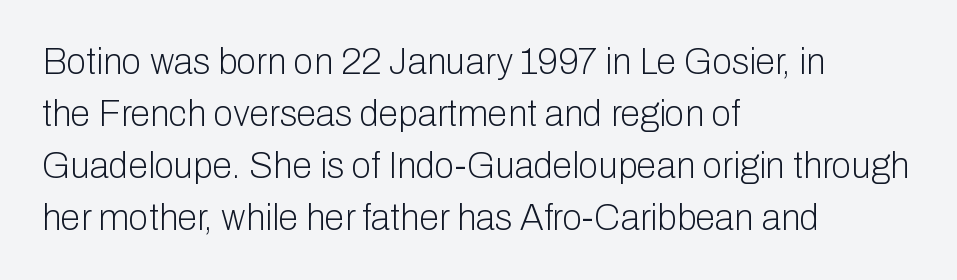
{"serif": "no", "italic": "no", "bold": "no", "weight": "light", "width": "normal", "stroke_contrast": "low", "x_height": "medium", "monospaced": "no", "underline": "no", "align": "left", "line_spacing": "normal", "line_spacing_ratio": 1.44, "letter_spacing": "normal", "letter_spacing_em": 0.0, "glyph_px": 36}
